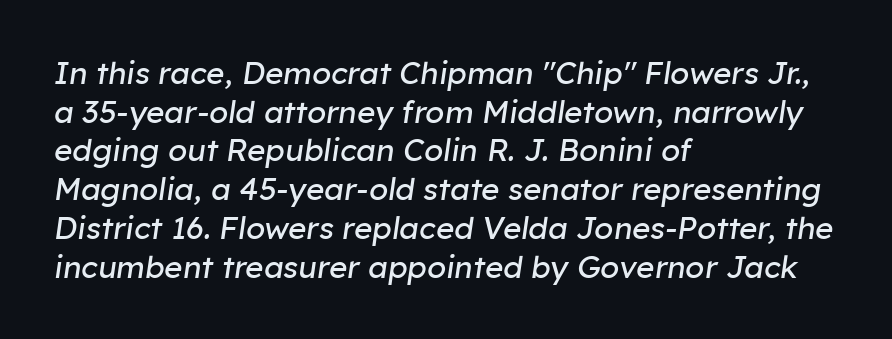
{"italic": "yes", "lean": "right", "slant_degrees": 8, "bold": "no", "weight": "regular", "width": "normal", "stroke_contrast": "low", "x_height": "medium", "monospaced": "no", "underline": "no", "align": "left", "line_spacing": "normal", "line_spacing_ratio": 1.25, "letter_spacing": "normal", "letter_spacing_em": 0.0, "glyph_px": 31}
